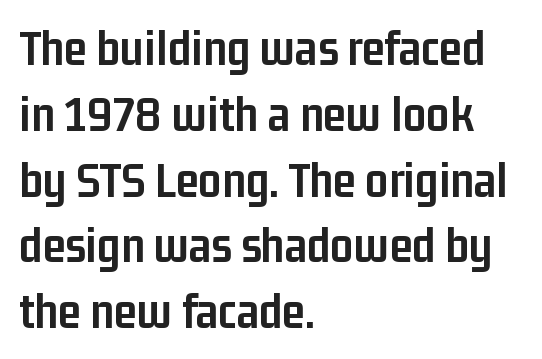
The image shows 51 px semibold, condensed sans-serif type, upright; set left-aligned, normal line spacing (1.29x), normal letter spacing, not underlined; low stroke contrast and a medium x-height.
